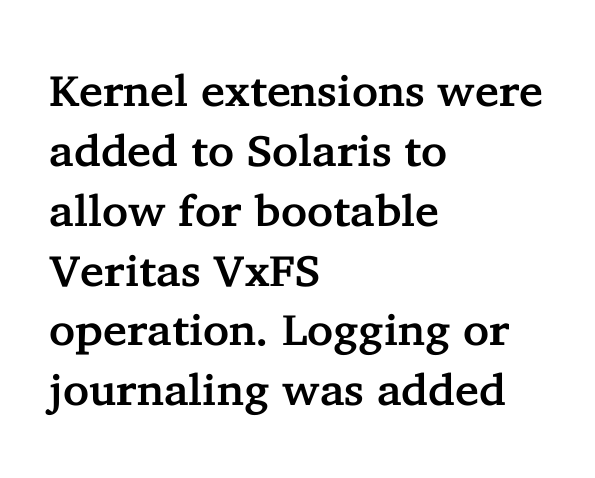
Q: Is the text italic (slanted)? A: No, it is upright.
Q: Is the typeface a serif or a sans-serif typeface? A: Serif.
Q: Is the text underlined? A: No.
Q: How is the paragraph aligned? A: Left-aligned.
Q: Is the spacing between letters normal or unusually wide? A: Normal.
Q: Is the spacing between lines tight, normal or loose? A: Normal.
Q: Width (condensed, normal, or wide)? A: Normal.
Q: Stroke contrast? A: Low.
Q: x-height? A: Medium.
Q: Monospaced? A: No.
